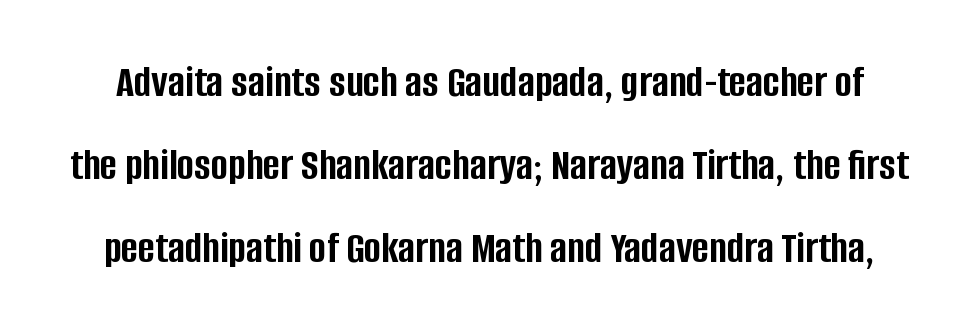
Does the lettering tilt? It doesn't — this is upright. The typesetting leans heavy: a genuine bold. You could not count columns in this text — the font is proportionally spaced. The space directly below the letters is spotless. This sample uses plain, unmodified letter spacing.
